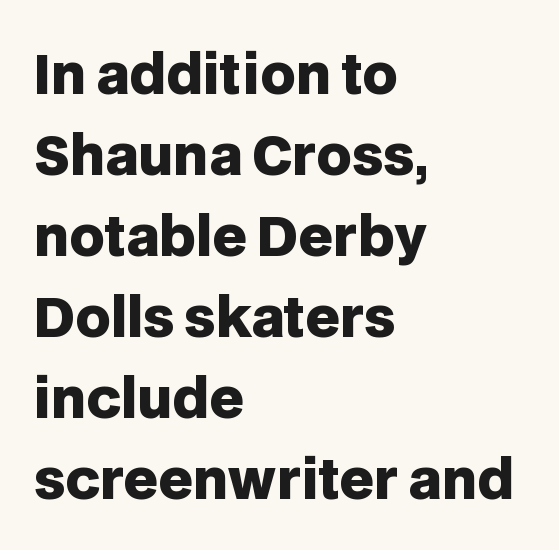
Is there any slant? The stems are plumb. The line texture is even and compact thanks to regular tracking. The font family rendered here belongs to the sans-serif group. The line-height multiplier appears to be the usual default. Short and long lines alike share a common starting point at left. You'd pick this weight for a headline — it's a proper bold.
